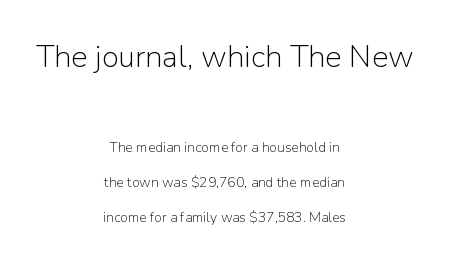
Q: Is the text bold? A: No.
Q: Is the text italic (slanted)? A: No, it is upright.
Q: Is the typeface a serif or a sans-serif typeface? A: Sans-serif.
Q: Is the text underlined? A: No.
Q: How is the paragraph aligned? A: Centered.
Q: Is the spacing between letters normal or unusually wide? A: Normal.
Q: Is the spacing between lines tight, normal or loose? A: Loose.
Q: Which block of text is set in a larger size, the first (top) or the second (bottom)? A: The first (top) one.
Q: Width (condensed, normal, or wide)? A: Normal.
Q: Stroke contrast? A: Low.
Q: x-height? A: Medium.
Q: Monospaced? A: No.
